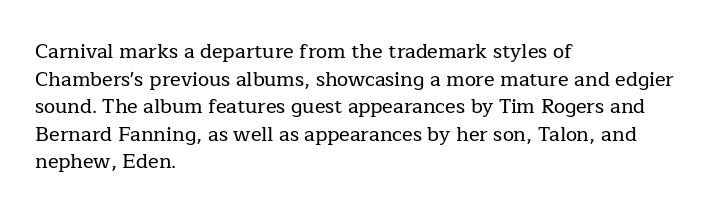
{"italic": "no", "underline": "no", "align": "left", "line_spacing": "normal", "line_spacing_ratio": 1.38, "letter_spacing": "normal", "letter_spacing_em": 0.0, "glyph_px": 20}
